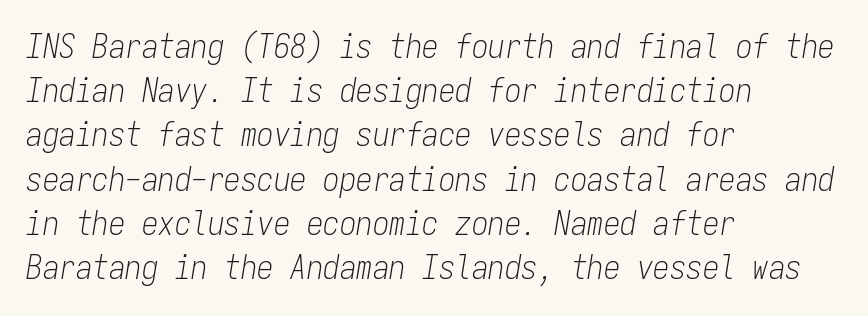
The image shows 33 px light, condensed type, italic (leaning right), monospaced; set left-aligned, normal line spacing (1.34x), normal letter spacing, not underlined; low stroke contrast and a medium x-height.
